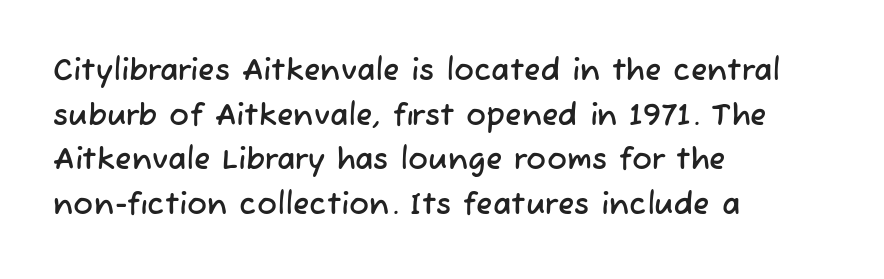
Q: Is the typeface a serif or a sans-serif typeface? A: Sans-serif.
Q: Is the text underlined? A: No.
Q: How is the paragraph aligned? A: Left-aligned.
Q: Is the spacing between letters normal or unusually wide? A: Normal.
Q: Is the spacing between lines tight, normal or loose? A: Normal.
Q: Width (condensed, normal, or wide)? A: Normal.
Q: Stroke contrast? A: Low.
Q: x-height? A: Medium.
Q: Monospaced? A: No.
